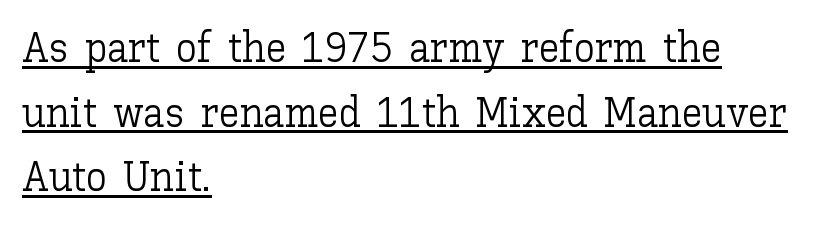
{"italic": "no", "bold": "no", "weight": "light", "width": "normal", "stroke_contrast": "low", "x_height": "medium", "monospaced": "no", "underline": "yes", "align": "left", "line_spacing": "normal", "line_spacing_ratio": 1.54, "letter_spacing": "normal", "letter_spacing_em": 0.0, "glyph_px": 42}
